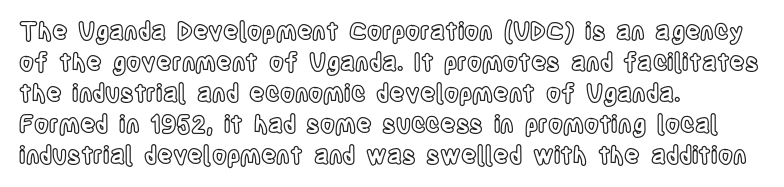
{"italic": "no", "underline": "no", "align": "left", "line_spacing": "normal", "line_spacing_ratio": 1.29, "letter_spacing": "normal", "letter_spacing_em": 0.0, "glyph_px": 24}
